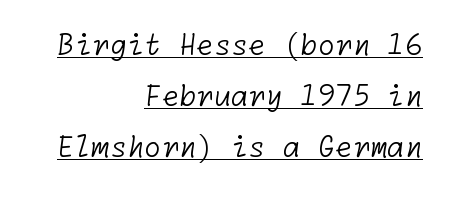
Q: Is the text bold? A: No.
Q: Is the typeface a serif or a sans-serif typeface? A: Sans-serif.
Q: Is the text underlined? A: Yes.
Q: How is the paragraph aligned? A: Right-aligned.
Q: Is the spacing between letters normal or unusually wide? A: Normal.
Q: Width (condensed, normal, or wide)? A: Normal.
Q: Stroke contrast? A: Low.
Q: x-height? A: Medium.
